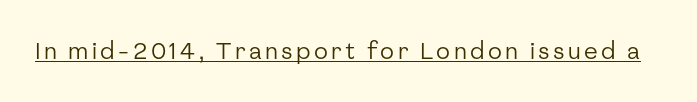
The image shows 23 px text type, upright; set underlined.
